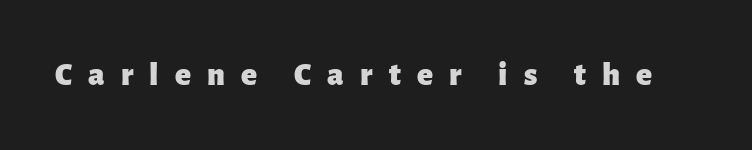
{"serif": "no", "italic": "no", "bold": "yes", "weight": "heavy", "width": "normal", "stroke_contrast": "low", "x_height": "medium", "monospaced": "no", "underline": "no", "letter_spacing": "wide", "letter_spacing_em": 0.49, "glyph_px": 33}
